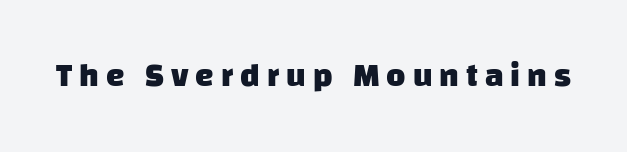
{"serif": "no", "bold": "yes", "weight": "heavy", "width": "normal", "stroke_contrast": "low", "x_height": "large", "monospaced": "no", "underline": "no", "letter_spacing": "wide", "letter_spacing_em": 0.21, "glyph_px": 33}
